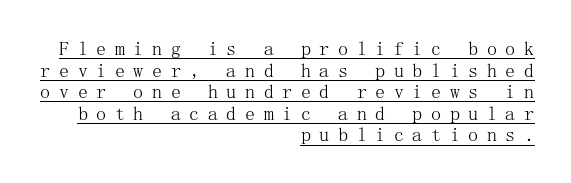
The image shows 20 px text type, upright; set right-aligned, tight line spacing (1.08x), unusually wide letter spacing (+0.43 em), underlined.
